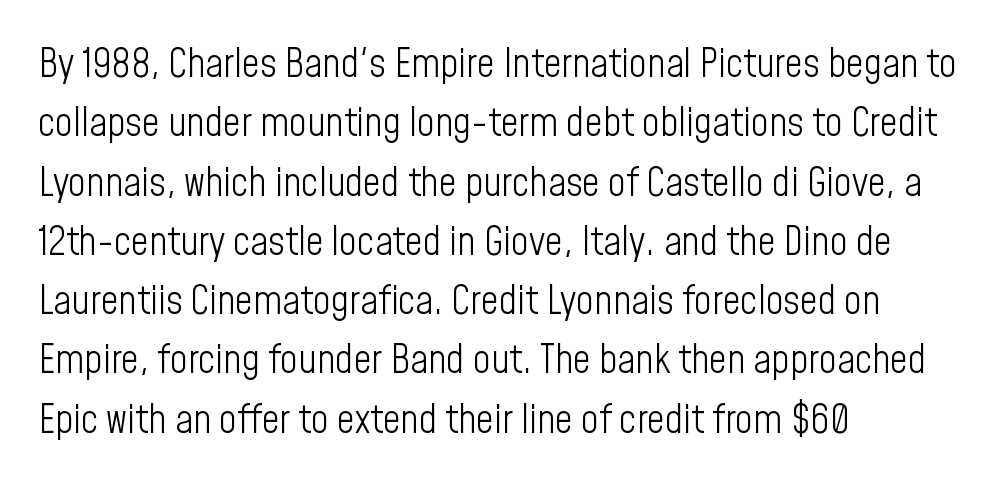
{"serif": "no", "italic": "no", "bold": "no", "weight": "light", "width": "condensed", "stroke_contrast": "low", "x_height": "medium", "monospaced": "no", "underline": "no", "align": "left", "line_spacing": "normal", "line_spacing_ratio": 1.52, "letter_spacing": "normal", "letter_spacing_em": 0.0, "glyph_px": 39}
